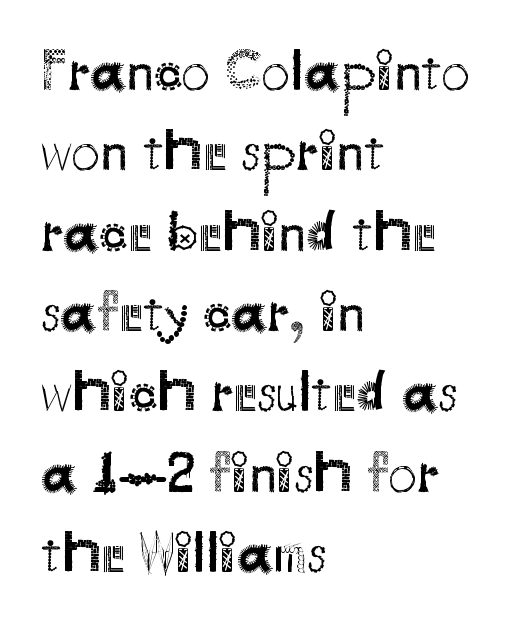
Q: Is the text bold? A: No.
Q: Is the text italic (slanted)? A: No, it is upright.
Q: Is the typeface a serif or a sans-serif typeface? A: Sans-serif.
Q: Is the text underlined? A: No.
Q: How is the paragraph aligned? A: Left-aligned.
Q: Is the spacing between letters normal or unusually wide? A: Normal.
Q: Is the spacing between lines tight, normal or loose? A: Normal.
Q: Width (condensed, normal, or wide)? A: Normal.
Q: Stroke contrast? A: Medium.
Q: x-height? A: Small.
Q: Monospaced? A: No.
